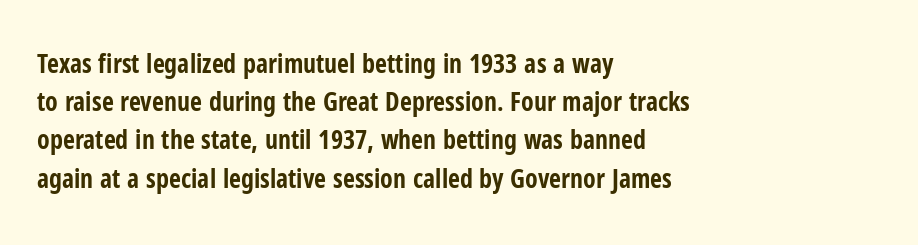
The image shows 26 px bold type, upright; set left-aligned, normal line spacing (1.47x), normal letter spacing, not underlined.
